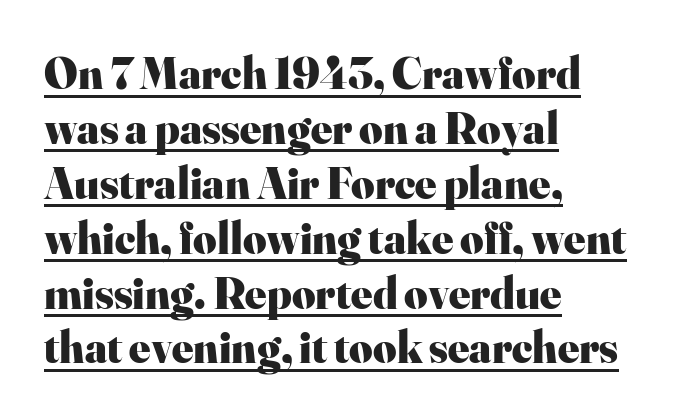
The image shows 45 px heavy serif type, upright; set left-aligned, line spacing 1.22x, normal letter spacing, underlined; high stroke contrast and a small x-height.
